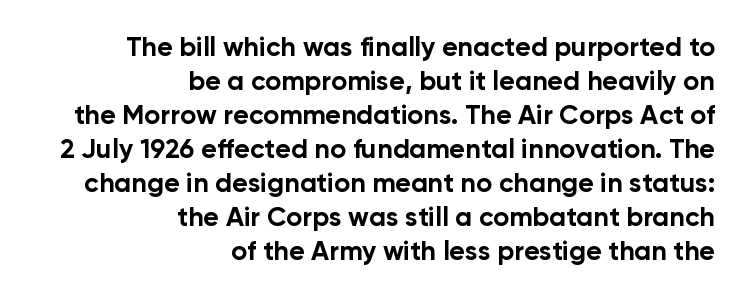
{"italic": "no", "bold": "yes", "underline": "no", "align": "right", "line_spacing": "normal", "line_spacing_ratio": 1.26, "letter_spacing": "normal", "letter_spacing_em": 0.0, "glyph_px": 27}
